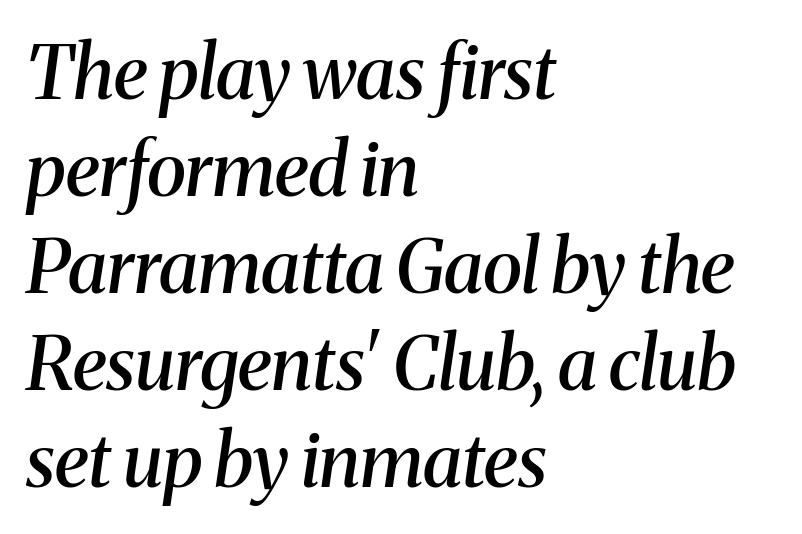
Nobody drew a line under any word here. Students, observe: this is what conventionally led text looks like. There is no visible air inserted between adjacent glyphs. The rendering applies a slant to the glyphs. These lines carry some extra weight — a demibold, not a full bold.
